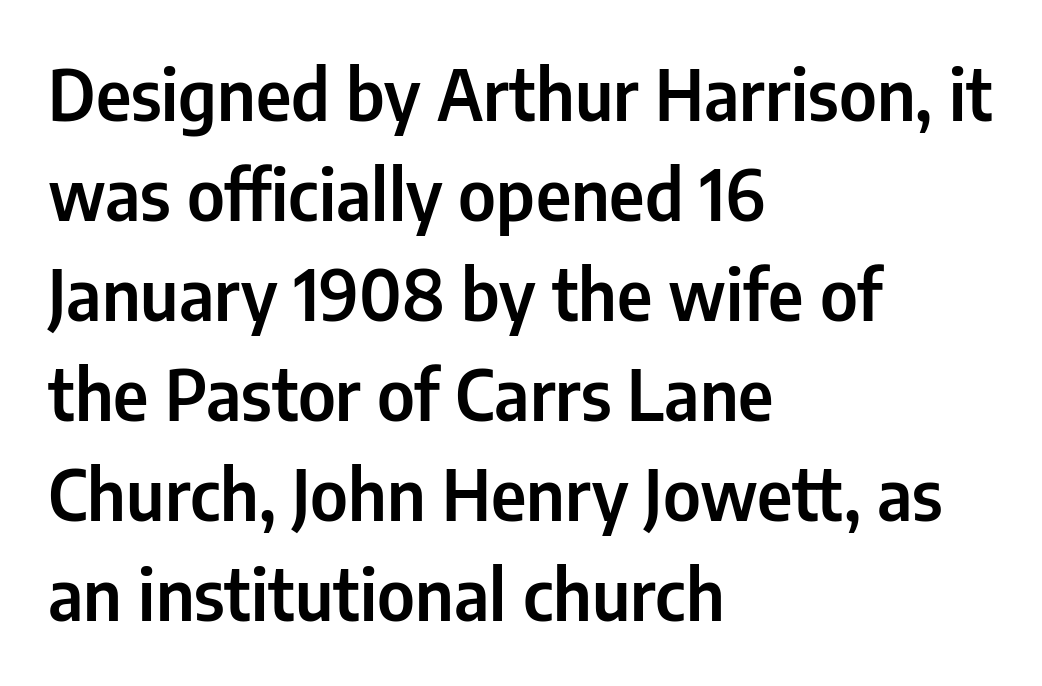
{"serif": "no", "italic": "no", "width": "condensed", "stroke_contrast": "low", "x_height": "medium", "monospaced": "no", "underline": "no", "align": "left", "line_spacing": "normal", "line_spacing_ratio": 1.43, "letter_spacing": "normal", "letter_spacing_em": 0.0, "glyph_px": 70}
